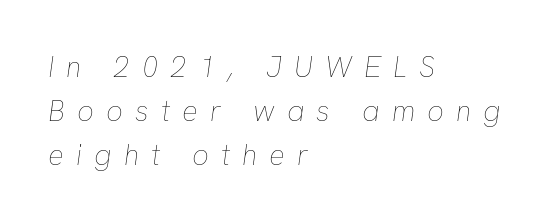
{"italic": "yes", "lean": "right", "slant_degrees": 8, "bold": "no", "weight": "thin", "width": "normal", "stroke_contrast": "low", "x_height": "medium", "monospaced": "no", "underline": "no", "align": "left", "line_spacing": "normal", "line_spacing_ratio": 1.52, "letter_spacing": "wide", "letter_spacing_em": 0.42, "glyph_px": 29}
